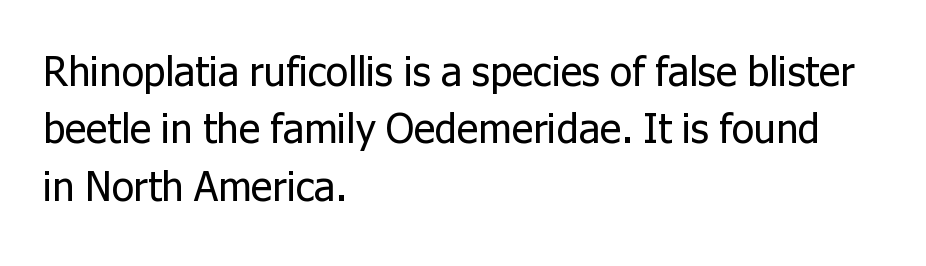
Q: Is the text bold? A: No.
Q: Is the text italic (slanted)? A: No, it is upright.
Q: Is the typeface a serif or a sans-serif typeface? A: Sans-serif.
Q: Is the text underlined? A: No.
Q: How is the paragraph aligned? A: Left-aligned.
Q: Is the spacing between letters normal or unusually wide? A: Normal.
Q: Is the spacing between lines tight, normal or loose? A: Normal.
Q: Width (condensed, normal, or wide)? A: Normal.
Q: Stroke contrast? A: Low.
Q: x-height? A: Medium.
Q: Monospaced? A: No.
